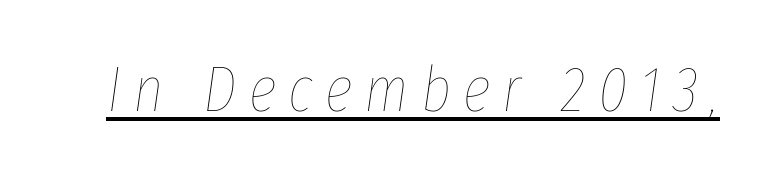
{"italic": "yes", "lean": "right", "slant_degrees": 8, "bold": "no", "weight": "thin", "width": "condensed", "stroke_contrast": "low", "x_height": "medium", "monospaced": "no", "underline": "yes", "glyph_px": 64}
